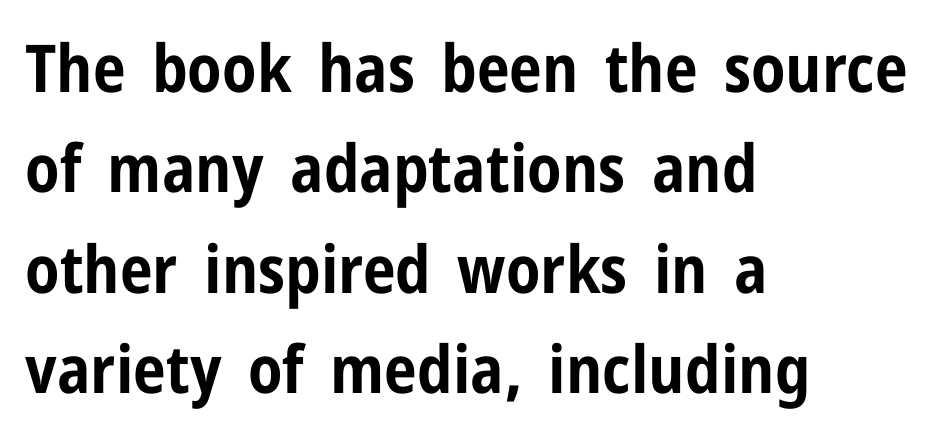
Honestly, the row spacing looks completely unremarkable. Is this a fixed-width face? No — the glyphs have proportional, varying widths. A roman cut, with each character standing at attention. A bare baseline throughout the passage.
